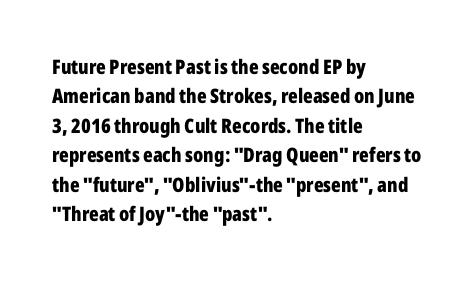
The image shows 20 px bold type, upright; set left-aligned, normal line spacing (1.47x), normal letter spacing, not underlined.
